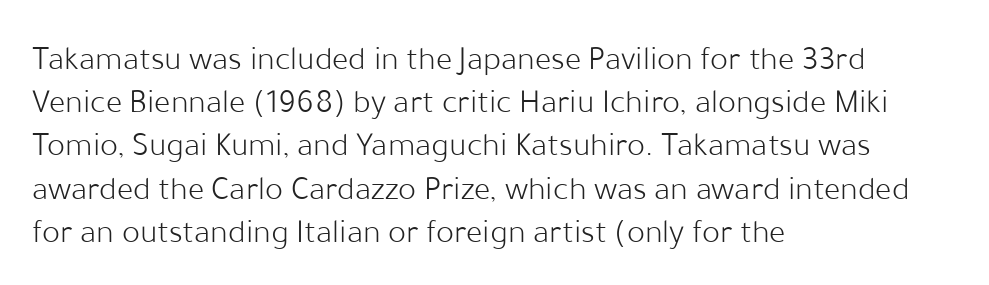
Q: Is the text bold? A: No.
Q: Is the text italic (slanted)? A: No, it is upright.
Q: Is the typeface a serif or a sans-serif typeface? A: Sans-serif.
Q: Is the text underlined? A: No.
Q: How is the paragraph aligned? A: Left-aligned.
Q: Is the spacing between letters normal or unusually wide? A: Normal.
Q: Is the spacing between lines tight, normal or loose? A: Normal.
Q: Width (condensed, normal, or wide)? A: Normal.
Q: Stroke contrast? A: Low.
Q: x-height? A: Medium.
Q: Monospaced? A: No.
